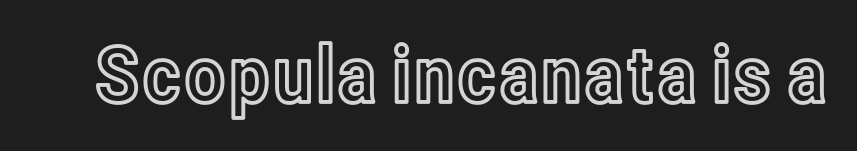
The image shows 78 px condensed type, upright; set normal letter spacing, not underlined; a medium x-height.
